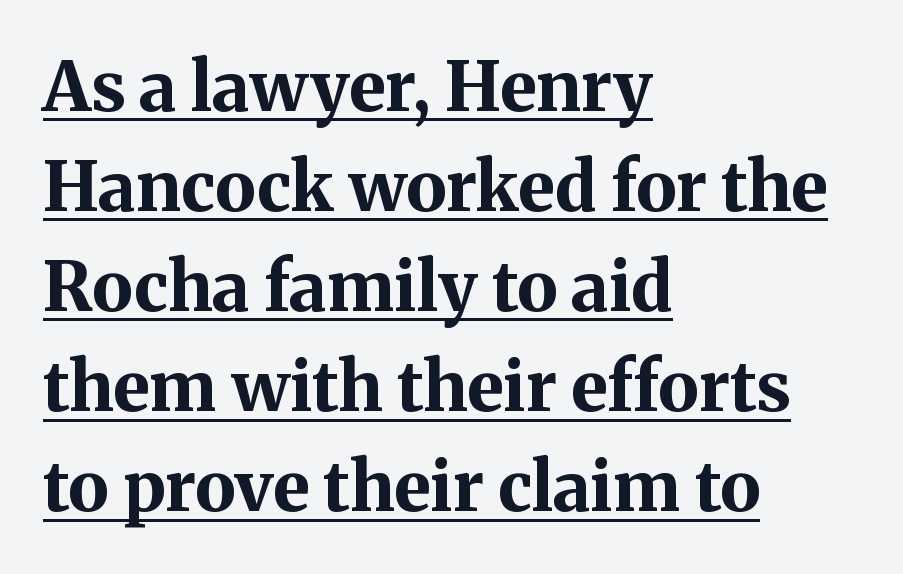
Q: Is the text bold? A: Yes.
Q: Is the text italic (slanted)? A: No, it is upright.
Q: Is the typeface a serif or a sans-serif typeface? A: Serif.
Q: Is the text underlined? A: Yes.
Q: How is the paragraph aligned? A: Left-aligned.
Q: Is the spacing between letters normal or unusually wide? A: Normal.
Q: Is the spacing between lines tight, normal or loose? A: Normal.
Q: Width (condensed, normal, or wide)? A: Normal.
Q: Stroke contrast? A: Medium.
Q: x-height? A: Medium.
Q: Monospaced? A: No.
